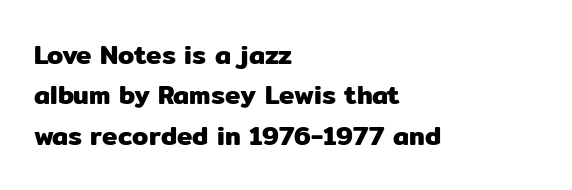
This rendering uses left alignment, leaving the right contour irregular. The vertical gap from one line to the next is medium. The space beneath each line is pristine and unruled. Does extra space separate the letters? No, they use regular spacing. Every character sits straight up, as roman type does.
